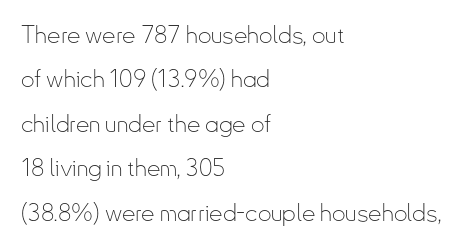
Q: Is the text bold? A: No.
Q: Is the text italic (slanted)? A: No, it is upright.
Q: Is the text underlined? A: No.
Q: How is the paragraph aligned? A: Left-aligned.
Q: Is the spacing between letters normal or unusually wide? A: Normal.
